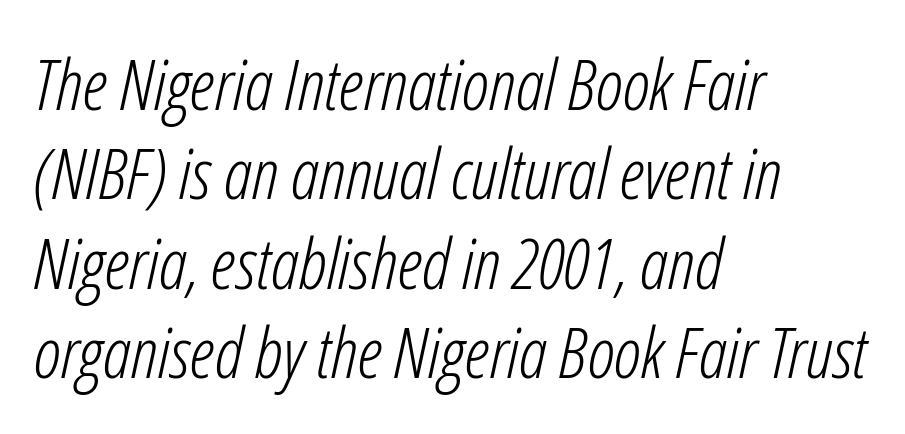
The image shows 71 px light, condensed type, italic (leaning right); set left-aligned, normal line spacing (1.26x), normal letter spacing, not underlined; low stroke contrast and a medium x-height.
